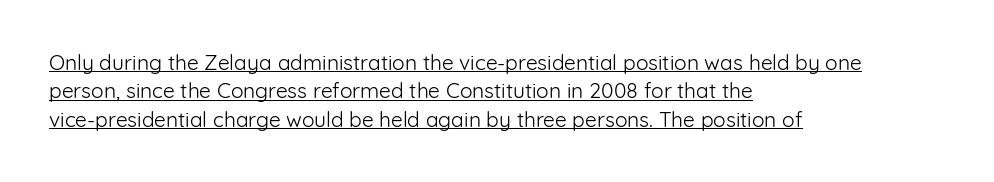
Q: Is the text bold? A: No.
Q: Is the text italic (slanted)? A: No, it is upright.
Q: Is the text underlined? A: Yes.
Q: How is the paragraph aligned? A: Left-aligned.
Q: Is the spacing between letters normal or unusually wide? A: Normal.
Q: Is the spacing between lines tight, normal or loose? A: Normal.
